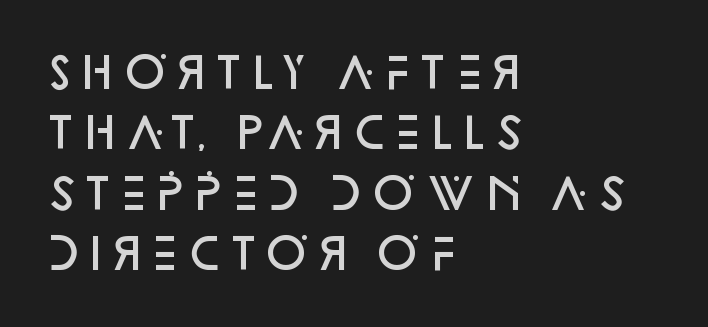
The image shows 42 px semibold sans-serif type, upright; set left-aligned, normal line spacing (1.44x), normal letter spacing, not underlined; low stroke contrast and a large x-height.
